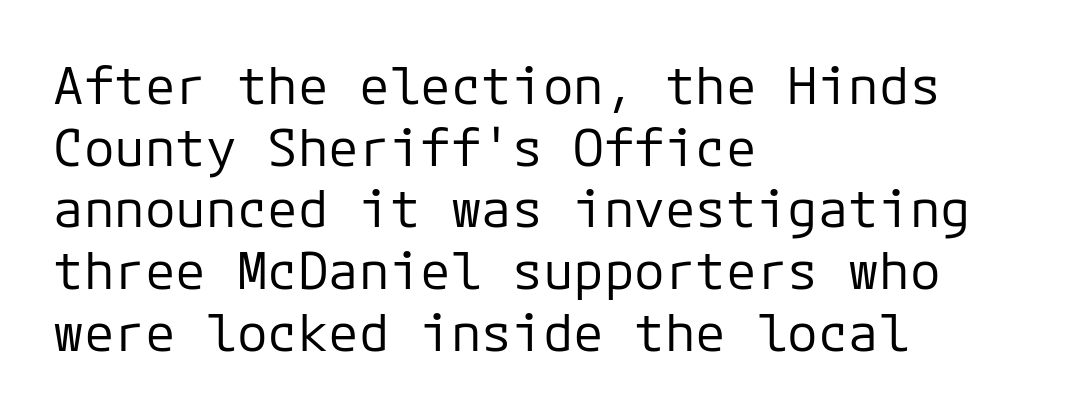
{"serif": "no", "italic": "no", "bold": "no", "weight": "regular", "width": "normal", "stroke_contrast": "low", "x_height": "medium", "monospaced": "yes", "underline": "no", "align": "left", "line_spacing_ratio": 1.21, "letter_spacing": "normal", "letter_spacing_em": 0.0, "glyph_px": 51}
